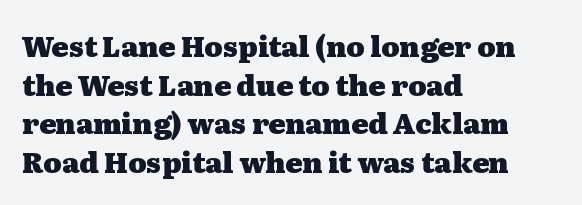
{"serif": "yes", "italic": "no", "bold": "yes", "weight": "heavy", "width": "wide", "stroke_contrast": "medium", "x_height": "medium", "monospaced": "no", "underline": "no", "align": "left", "line_spacing": "normal", "line_spacing_ratio": 1.38, "letter_spacing": "normal", "letter_spacing_em": 0.0, "glyph_px": 28}
